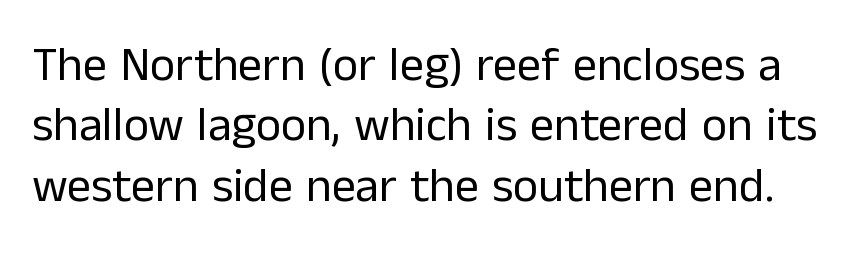
Q: Is the text bold? A: No.
Q: Is the text italic (slanted)? A: No, it is upright.
Q: Is the typeface a serif or a sans-serif typeface? A: Sans-serif.
Q: Is the text underlined? A: No.
Q: Is the spacing between letters normal or unusually wide? A: Normal.
Q: Is the spacing between lines tight, normal or loose? A: Normal.
Q: Width (condensed, normal, or wide)? A: Normal.
Q: Stroke contrast? A: Low.
Q: x-height? A: Medium.
Q: Monospaced? A: No.
